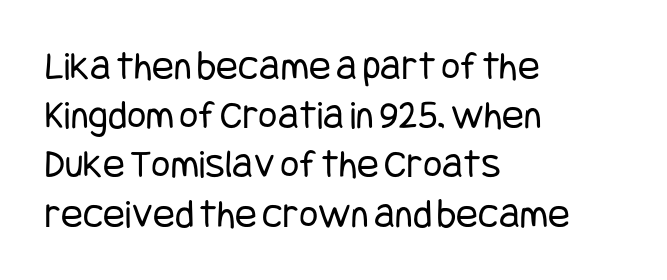
Q: Is the text bold? A: No.
Q: Is the text italic (slanted)? A: No, it is upright.
Q: Is the typeface a serif or a sans-serif typeface? A: Sans-serif.
Q: Is the text underlined? A: No.
Q: How is the paragraph aligned? A: Left-aligned.
Q: Is the spacing between letters normal or unusually wide? A: Normal.
Q: Width (condensed, normal, or wide)? A: Condensed.
Q: Stroke contrast? A: Low.
Q: x-height? A: Large.
